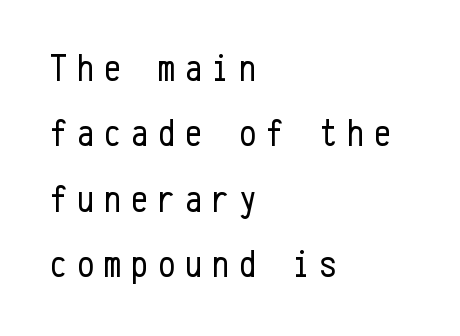
The image shows 38 px regular-weight, condensed sans-serif type, upright, monospaced; set left-aligned, line spacing 1.72x, unusually wide letter spacing (+0.26 em), not underlined; low stroke contrast and a medium x-height.
